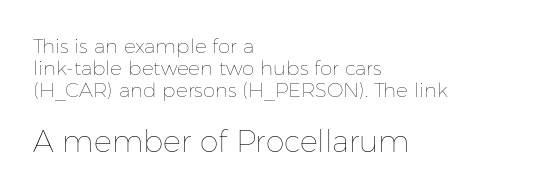
The image shows 30 px thin type, upright; set left-aligned, tight line spacing (1.09x), normal letter spacing, not underlined; the second (bottom) block is 1.5x larger; low stroke contrast and a medium x-height.
